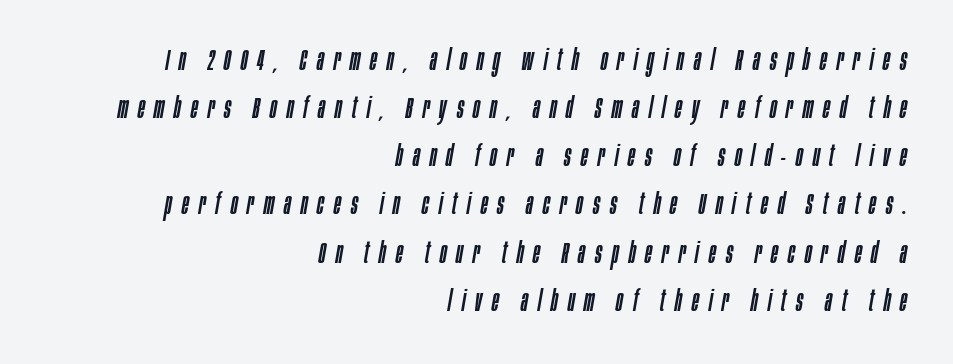
Teacher's note: observe the even right margin — that is flush-right alignment. Someone cranked the tracking dial way up on this one. Quick note: underline off. Each new line begins a customary step beneath the previous one. Looks like regular typesetting: each glyph gets only the width it needs.
